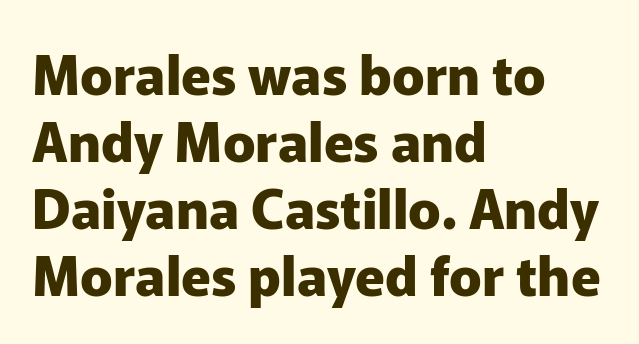
{"serif": "no", "italic": "no", "bold": "yes", "weight": "heavy", "width": "normal", "stroke_contrast": "low", "x_height": "medium", "monospaced": "no", "underline": "no", "align": "left", "line_spacing_ratio": 1.24, "letter_spacing": "normal", "letter_spacing_em": 0.0, "glyph_px": 54}
